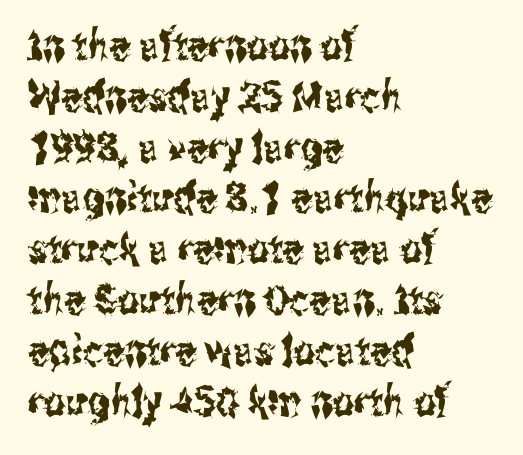
Q: Is the text italic (slanted)? A: No, it is upright.
Q: Is the typeface a serif or a sans-serif typeface? A: Sans-serif.
Q: Is the text underlined? A: No.
Q: How is the paragraph aligned? A: Left-aligned.
Q: Is the spacing between letters normal or unusually wide? A: Normal.
Q: Width (condensed, normal, or wide)? A: Condensed.
Q: Stroke contrast? A: Medium.
Q: x-height? A: Medium.
Q: Monospaced? A: No.
